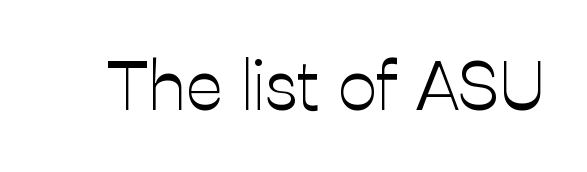
The image shows 69 px light sans-serif type, upright; set normal letter spacing, not underlined; low stroke contrast and a medium x-height.
